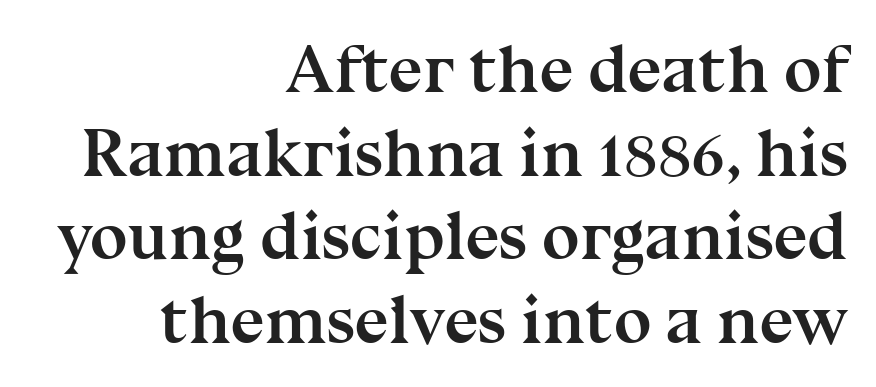
Q: Is the text bold? A: Yes.
Q: Is the text italic (slanted)? A: No, it is upright.
Q: Is the typeface a serif or a sans-serif typeface? A: Serif.
Q: Is the text underlined? A: No.
Q: How is the paragraph aligned? A: Right-aligned.
Q: Is the spacing between letters normal or unusually wide? A: Normal.
Q: Width (condensed, normal, or wide)? A: Normal.
Q: Stroke contrast? A: Medium.
Q: x-height? A: Medium.
Q: Monospaced? A: No.
